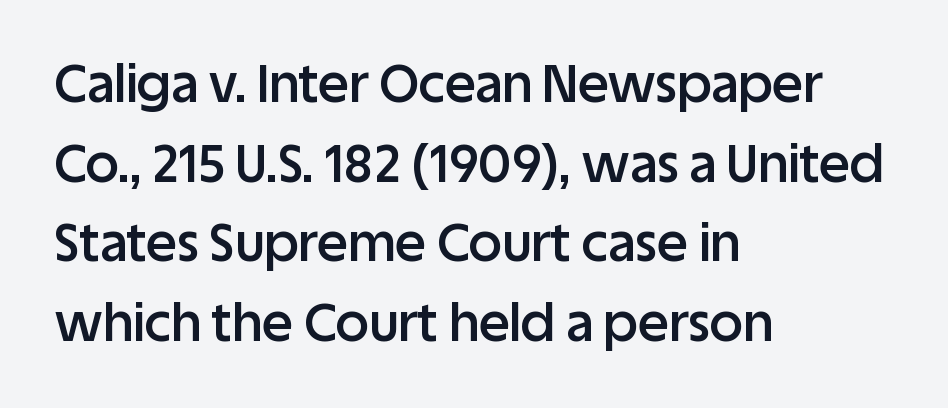
{"serif": "no", "italic": "no", "bold": "semi", "weight": "semibold", "width": "normal", "stroke_contrast": "low", "x_height": "large", "monospaced": "no", "underline": "no", "align": "left", "line_spacing": "normal", "line_spacing_ratio": 1.53, "letter_spacing": "normal", "letter_spacing_em": 0.0, "glyph_px": 52}
